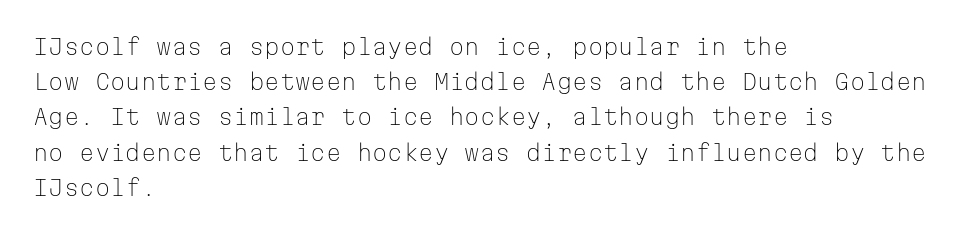
{"italic": "no", "bold": "no", "underline": "no", "align": "left", "line_spacing": "normal", "line_spacing_ratio": 1.6, "letter_spacing": "normal", "letter_spacing_em": 0.0, "glyph_px": 22}
